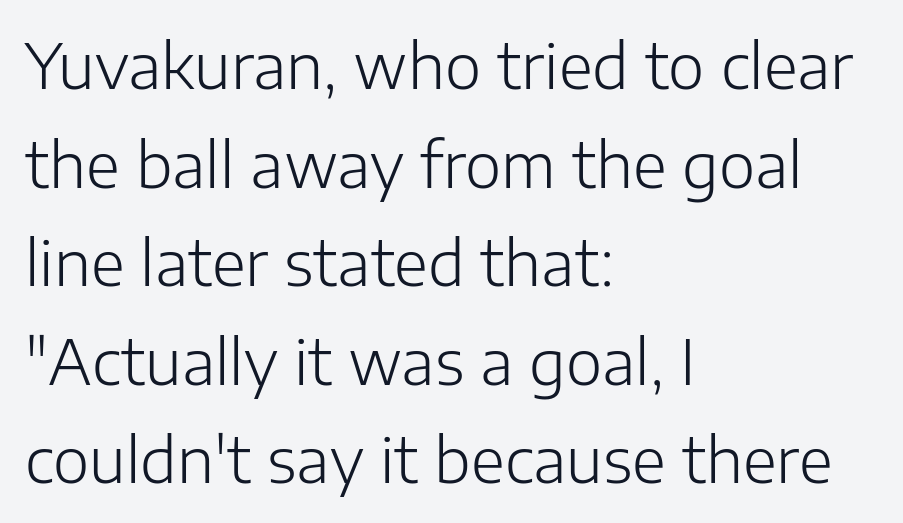
The image shows 62 px light sans-serif type, upright; set left-aligned, normal line spacing (1.59x), normal letter spacing, not underlined; low stroke contrast and a medium x-height.
